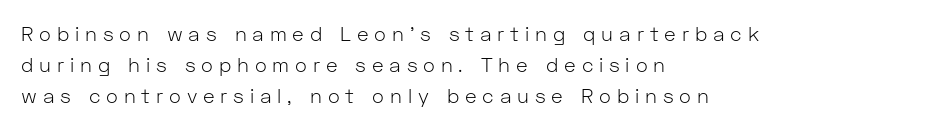
{"italic": "no", "bold": "no", "underline": "no", "align": "left", "line_spacing": "normal", "line_spacing_ratio": 1.54, "letter_spacing": "wide", "letter_spacing_em": 0.29, "glyph_px": 20}
